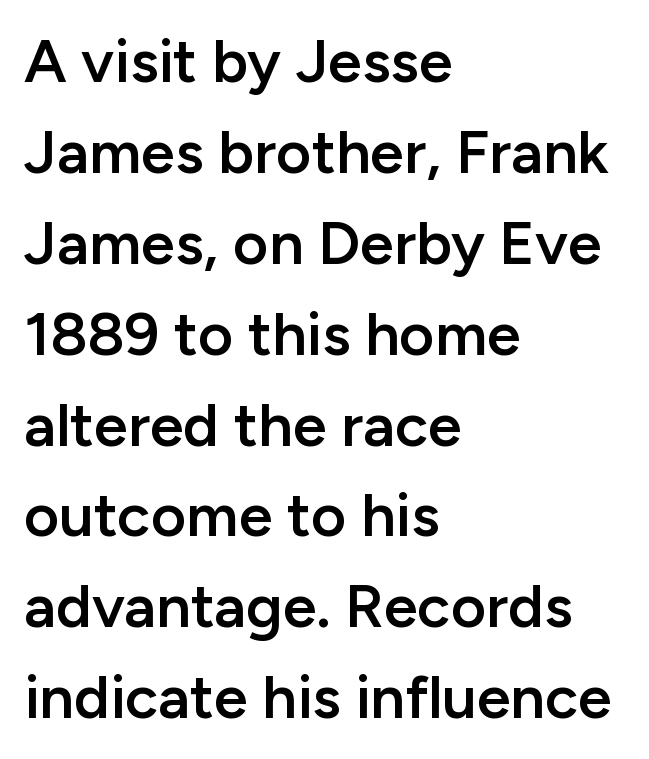
The image shows 61 px semibold sans-serif type, upright; set left-aligned, normal line spacing (1.49x), normal letter spacing, not underlined; low stroke contrast and a medium x-height.
